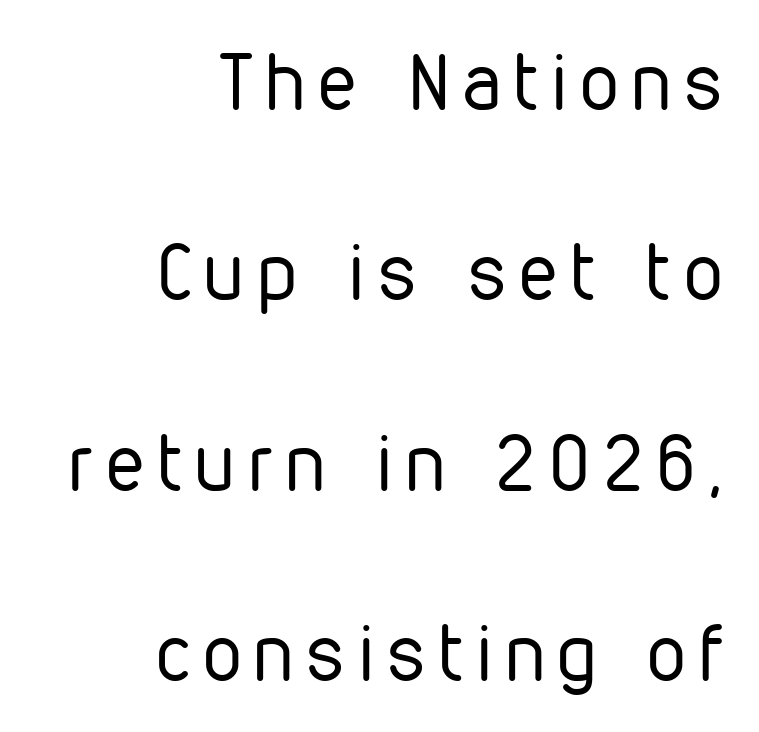
The image shows 78 px regular-weight, condensed sans-serif type, upright; set right-aligned, loose line spacing (2.44x), not underlined; low stroke contrast and a medium x-height.
